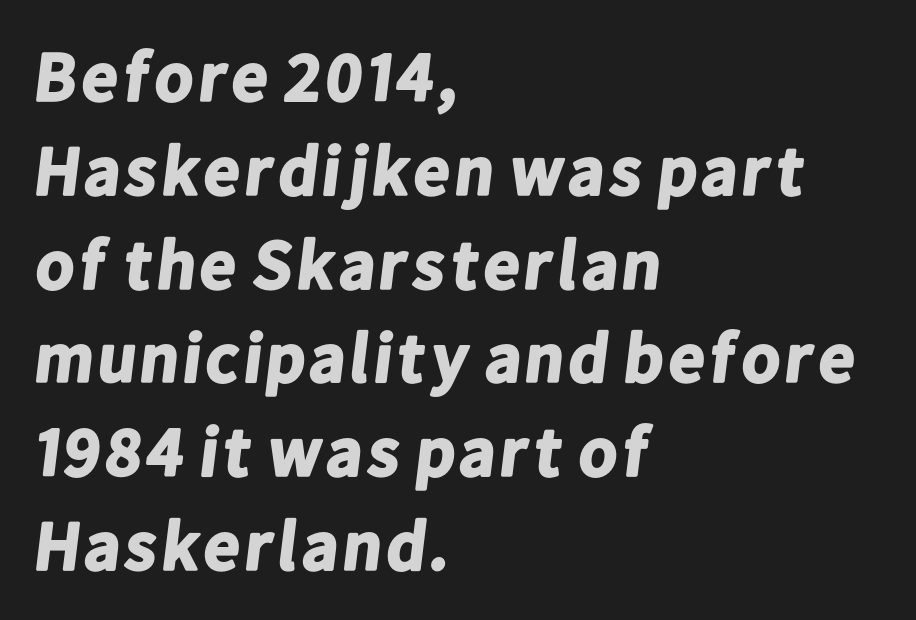
The image shows 70 px bold sans-serif type; set left-aligned, normal line spacing (1.34x), normal letter spacing, not underlined; low stroke contrast and a medium x-height.
